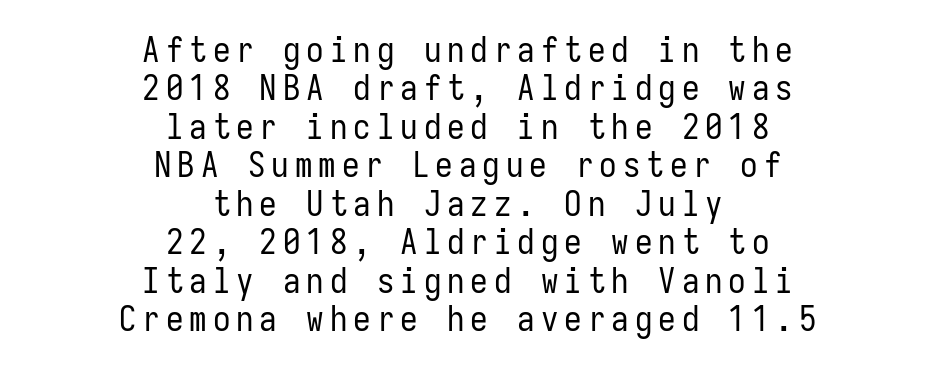
Rendered with straight, roman letterforms. Rule under the text: the space is simply empty. You can tell from the bare stems that sans-serif type was used. No chunkiness to these letters — they're not bold.
